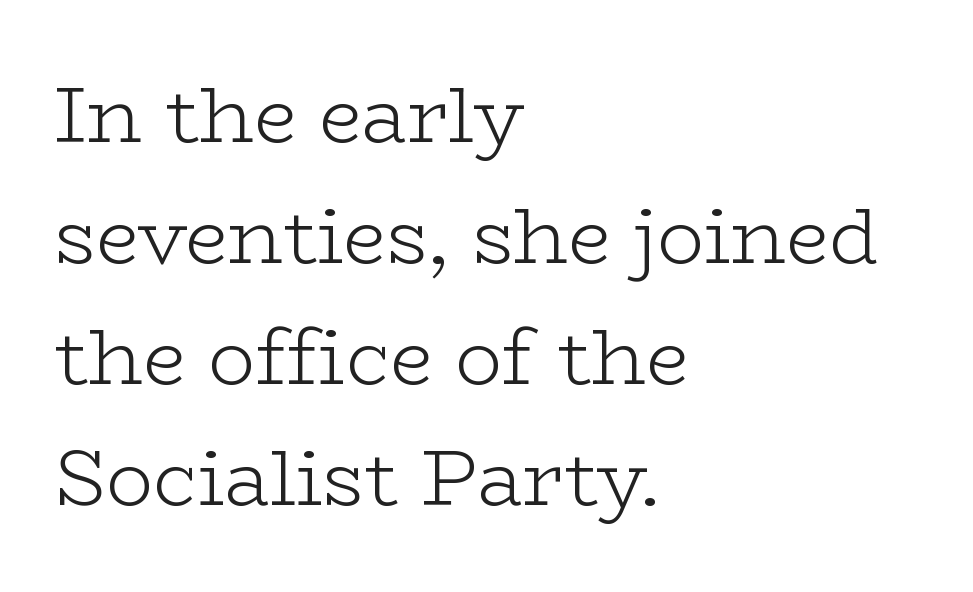
{"serif": "yes", "italic": "no", "bold": "no", "weight": "light", "width": "wide", "stroke_contrast": "low", "x_height": "medium", "monospaced": "no", "underline": "no", "align": "left", "line_spacing": "normal", "line_spacing_ratio": 1.55, "letter_spacing": "normal", "letter_spacing_em": 0.0, "glyph_px": 78}
